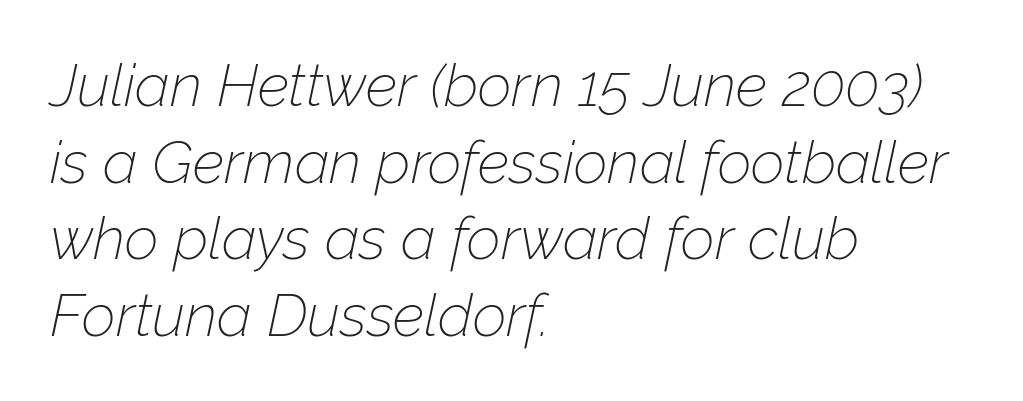
The image shows 59 px thin type, italic (leaning right); set left-aligned, normal line spacing (1.3x), normal letter spacing, not underlined; low stroke contrast and a medium x-height.
